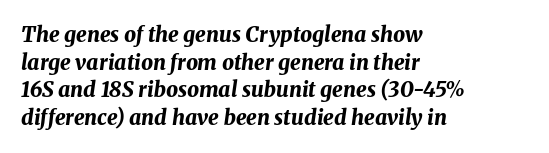
Q: Is the text bold? A: Yes.
Q: Is the text italic (slanted)? A: Yes, it leans right by about 8 degrees.
Q: Is the text underlined? A: No.
Q: How is the paragraph aligned? A: Left-aligned.
Q: Is the spacing between letters normal or unusually wide? A: Normal.
Q: Is the spacing between lines tight, normal or loose? A: Normal.
